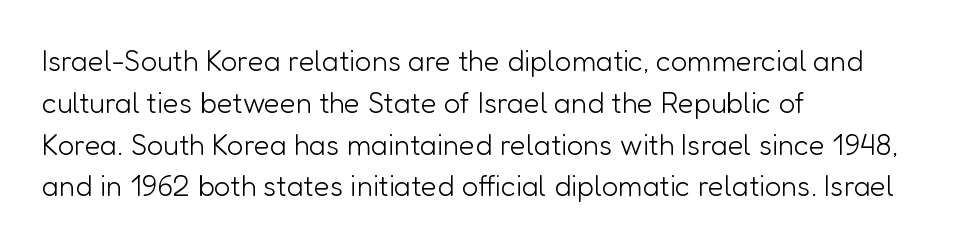
Q: Is the text bold? A: No.
Q: Is the text italic (slanted)? A: No, it is upright.
Q: Is the typeface a serif or a sans-serif typeface? A: Sans-serif.
Q: Is the text underlined? A: No.
Q: How is the paragraph aligned? A: Left-aligned.
Q: Is the spacing between letters normal or unusually wide? A: Normal.
Q: Is the spacing between lines tight, normal or loose? A: Normal.
Q: Width (condensed, normal, or wide)? A: Normal.
Q: Stroke contrast? A: Low.
Q: x-height? A: Medium.
Q: Monospaced? A: No.
